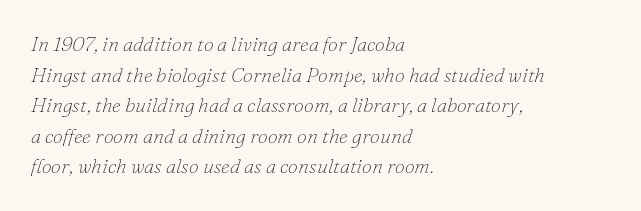
The passage shown has conventional tracking throughout. This sample keeps an unexceptional amount of space between lines. Stems and bowls with no extra thickness — not bold. Glance below the letters and you will spot only blank space.
